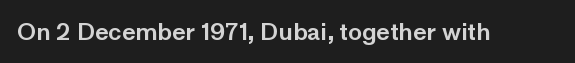
Q: Is the text italic (slanted)? A: No, it is upright.
Q: Is the text underlined? A: No.
Q: Is the spacing between letters normal or unusually wide? A: Normal.
